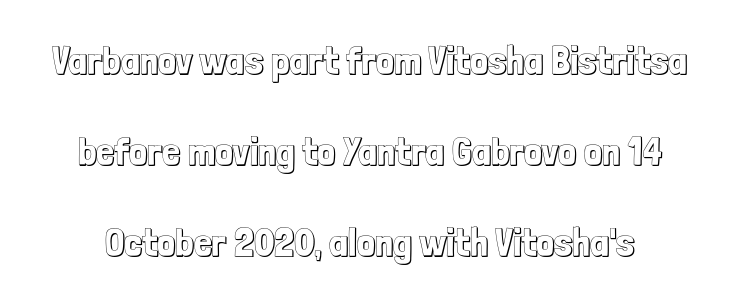
Q: Is the text italic (slanted)? A: No, it is upright.
Q: Is the text underlined? A: No.
Q: Is the spacing between letters normal or unusually wide? A: Normal.
Q: Is the spacing between lines tight, normal or loose? A: Loose.
Q: Width (condensed, normal, or wide)? A: Condensed.
Q: x-height? A: Medium.
Q: Monospaced? A: No.
